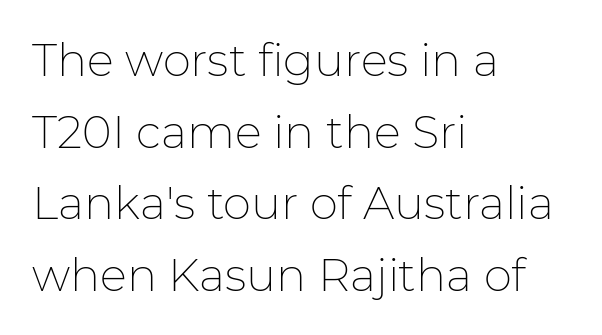
The image shows 45 px thin sans-serif type, upright; set left-aligned, normal line spacing (1.59x), normal letter spacing, not underlined; low stroke contrast and a medium x-height.
